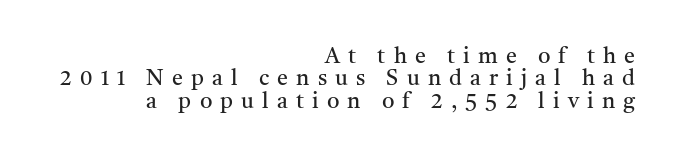
{"italic": "no", "bold": "no", "underline": "no", "align": "right", "line_spacing": "tight", "line_spacing_ratio": 1.02, "letter_spacing": "wide", "letter_spacing_em": 0.37, "glyph_px": 22}
